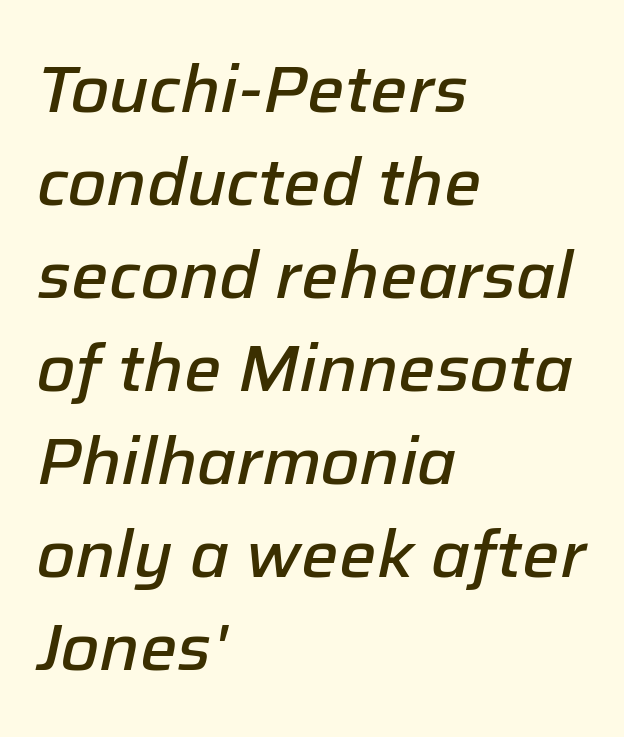
If you drew a line through each stem, it would be angled. The rendering uses natural spacing where letterforms have individual widths. One-word summary of the alignment: left. No word sits above an underline. Look at the stroke-to-counter ratio: somewhat heavy, a semibold.
